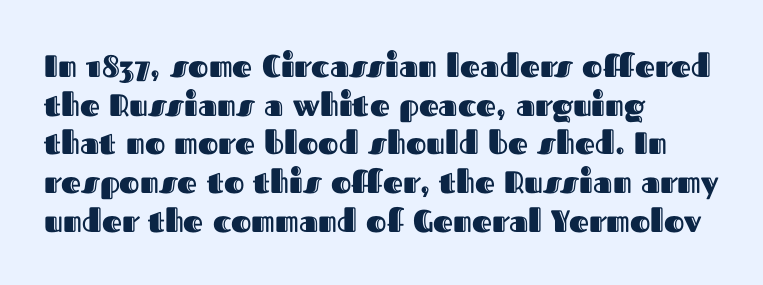
The image shows 31 px text type, upright; set left-aligned, normal line spacing (1.25x), normal letter spacing, not underlined; a medium x-height.
